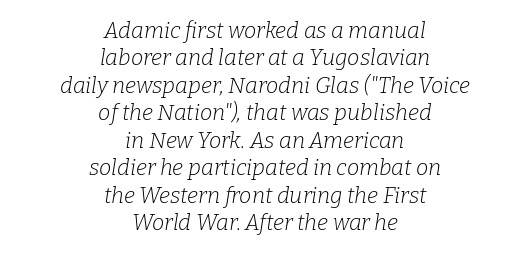
{"italic": "yes", "lean": "right", "slant_degrees": 9, "bold": "no", "underline": "no", "align": "center", "line_spacing": "normal", "line_spacing_ratio": 1.25, "letter_spacing": "normal", "letter_spacing_em": 0.0, "glyph_px": 22}
